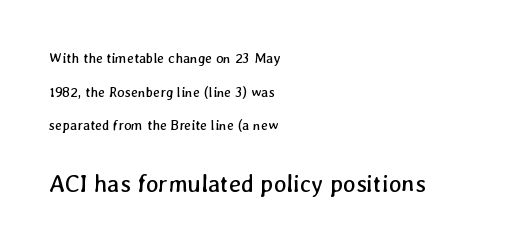
{"bold": "no", "underline": "no", "align": "left", "line_spacing": "loose", "line_spacing_ratio": 2.41, "letter_spacing": "normal", "letter_spacing_em": 0.0, "larger_block": "second", "size_ratio": 1.71, "glyph_px": 24}
